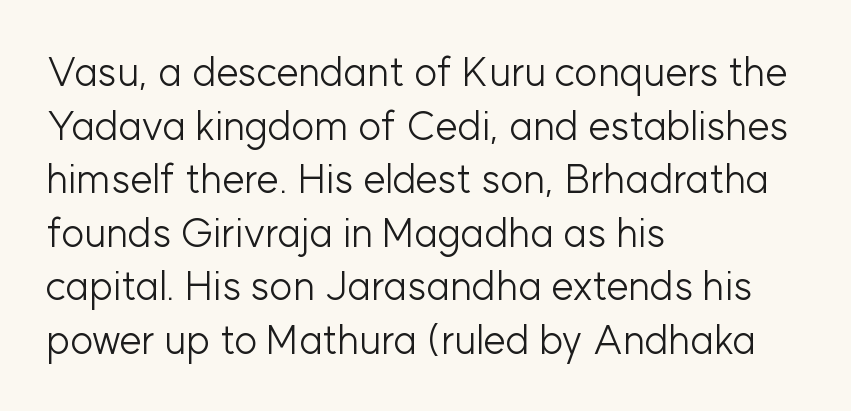
The image shows 40 px light sans-serif type, upright; set left-aligned, normal line spacing (1.34x), normal letter spacing, not underlined; low stroke contrast and a medium x-height.
